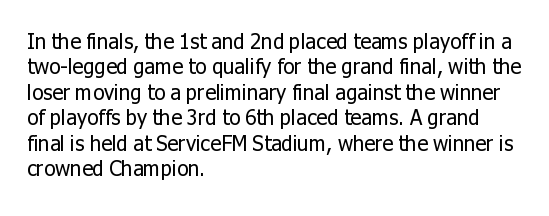
The image shows 21 px text type, upright; set left-aligned, line spacing 1.21x, normal letter spacing, not underlined.
